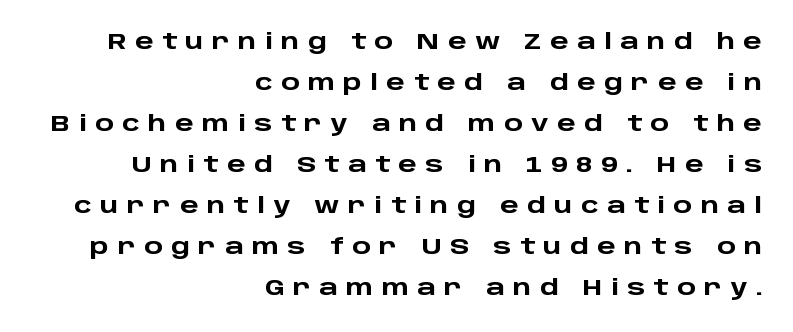
{"italic": "no", "bold": "yes", "underline": "no", "align": "right", "line_spacing_ratio": 1.86, "letter_spacing": "wide", "letter_spacing_em": 0.38, "glyph_px": 22}
